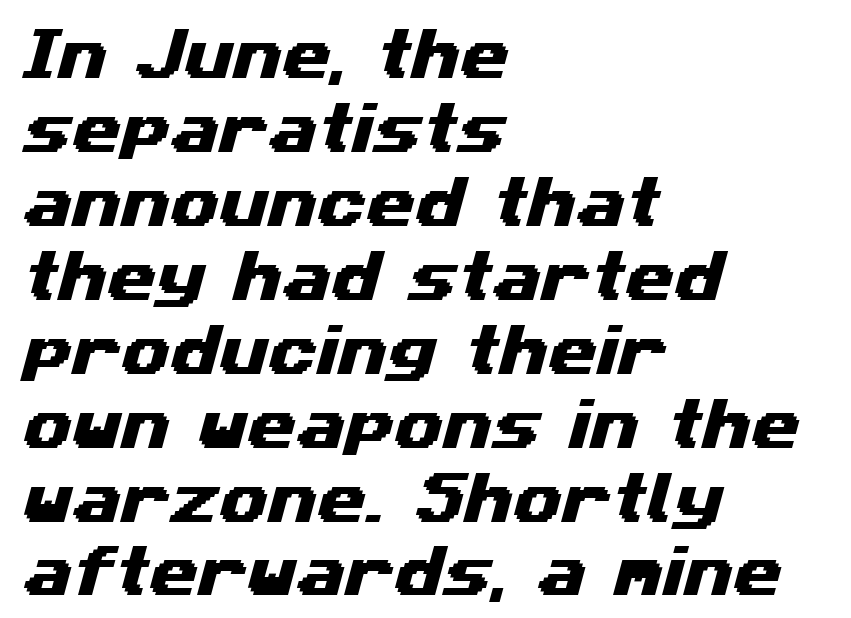
The image shows 56 px wide sans-serif type; set left-aligned, normal line spacing (1.32x), normal letter spacing, not underlined; medium stroke contrast and a medium x-height.
